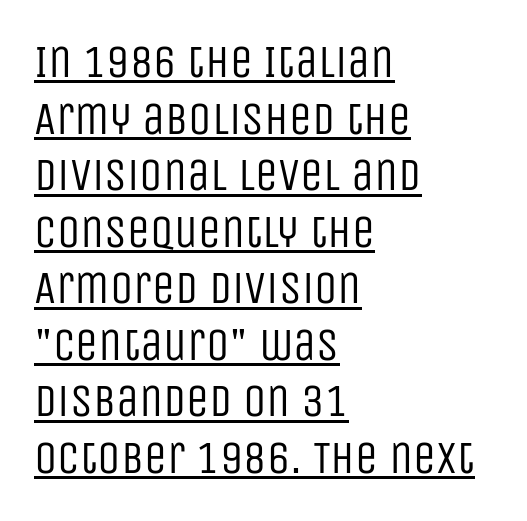
{"serif": "no", "italic": "no", "bold": "no", "weight": "regular", "width": "condensed", "stroke_contrast": "low", "x_height": "large", "monospaced": "no", "underline": "yes", "align": "left", "line_spacing_ratio": 1.23, "letter_spacing": "normal", "letter_spacing_em": 0.0, "glyph_px": 46}
